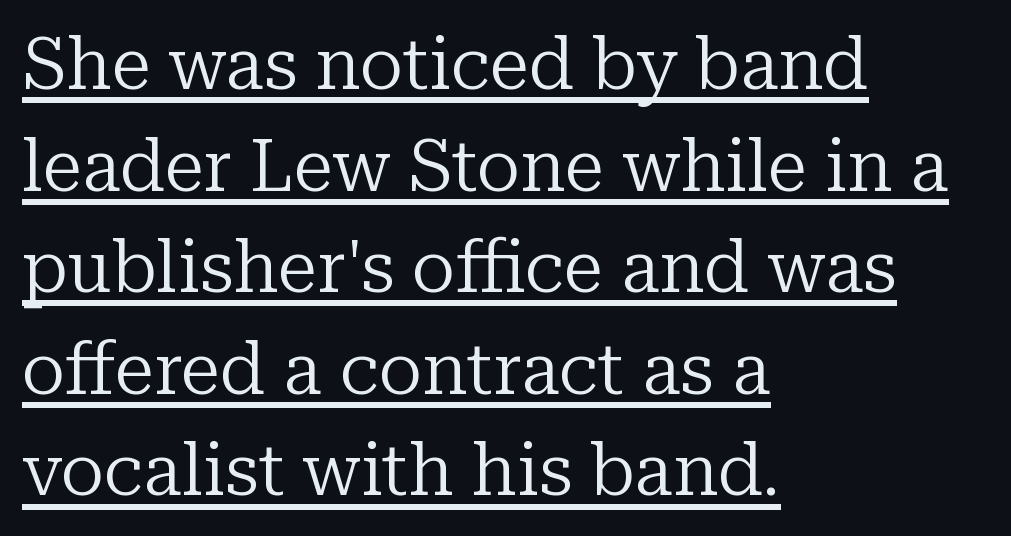
Q: Is the text bold? A: No.
Q: Is the text italic (slanted)? A: No, it is upright.
Q: Is the typeface a serif or a sans-serif typeface? A: Serif.
Q: Is the text underlined? A: Yes.
Q: How is the paragraph aligned? A: Left-aligned.
Q: Is the spacing between letters normal or unusually wide? A: Normal.
Q: Is the spacing between lines tight, normal or loose? A: Normal.
Q: Width (condensed, normal, or wide)? A: Normal.
Q: Stroke contrast? A: Low.
Q: x-height? A: Medium.
Q: Monospaced? A: No.
